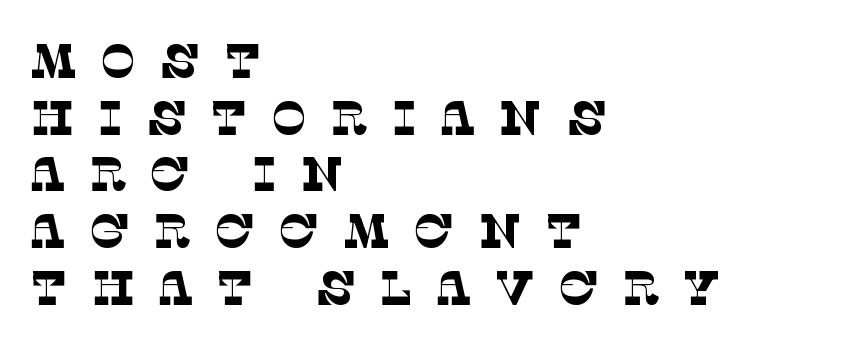
The image shows 48 px thin serif type; set left-aligned, line spacing 1.18x, unusually wide letter spacing (+0.48 em), not underlined; low stroke contrast and a large x-height.
